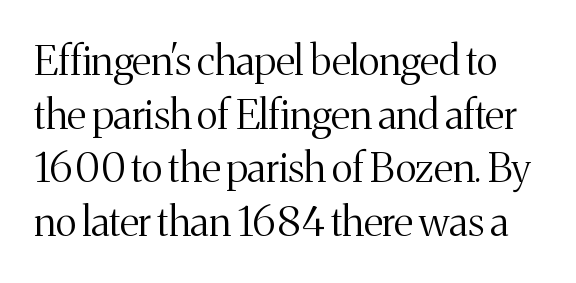
The image shows 41 px light serif type, upright; set normal line spacing (1.31x), normal letter spacing, not underlined; medium stroke contrast and a medium x-height.
